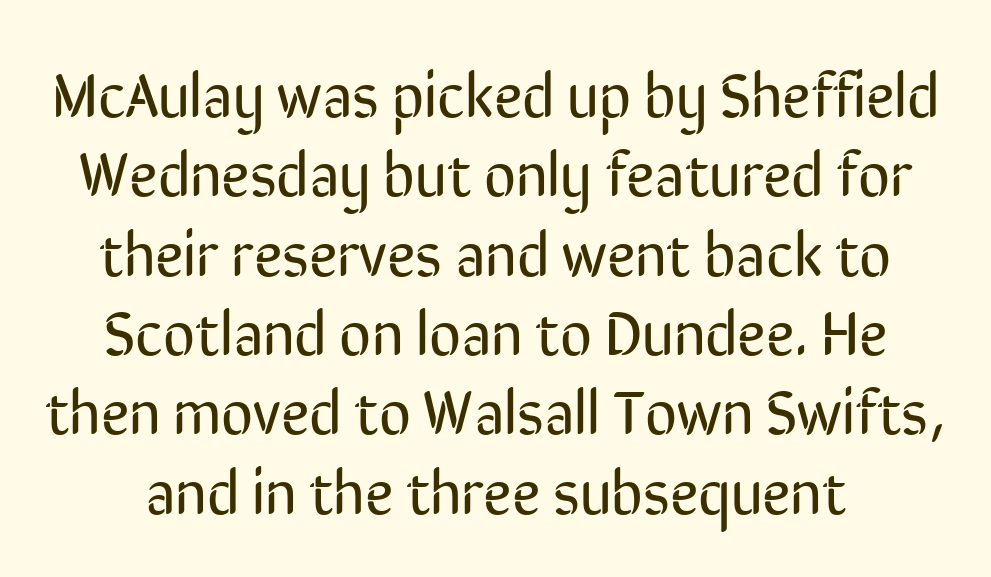
Vertical stems look standard width or narrower in stroke. Typographically, this falls in the sans-serif category. No extra tracking has been applied to these lines. Proportional: the letters do not fall into vertical columns. This is the regular roman posture of the typeface. Each new line begins a customary step beneath the previous one.
